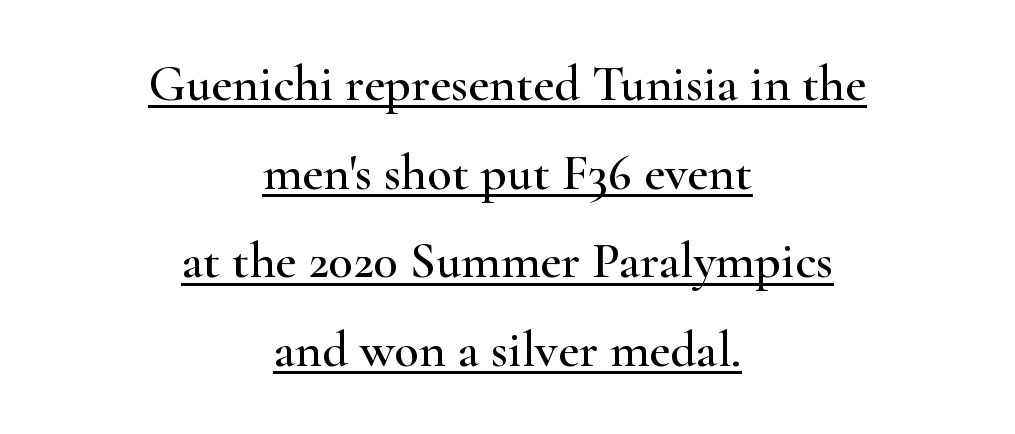
The specimen includes a rule beneath the text block's lines. A typesetter would call this proportional, since set widths differ per character. These lines keep a tight, regular rhythm from letter to letter. The setting favours the middle, as headings and verse often do. The specimen reads as upright at a glance. Typographically, this falls in the serif category.
